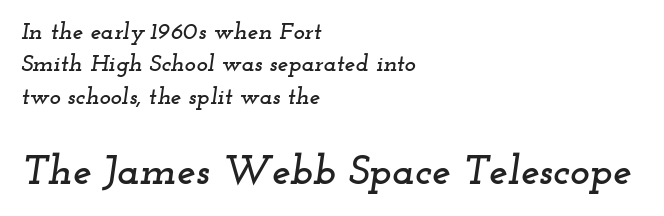
Note: smaller setting up top, larger setting below. I'd call this a serif setting — the letters wear small feet. Casual observation: everything's shoved over to the left. The face used here is proportionally spaced, like ordinary book or web type. Descenders are the only things crossing below the line.
